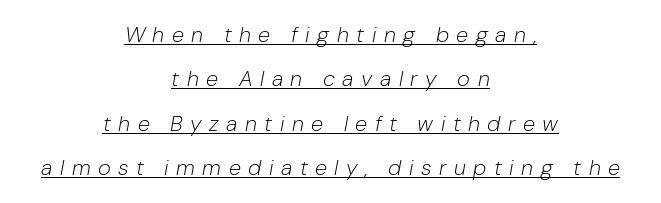
{"italic": "yes", "lean": "right", "slant_degrees": 10, "bold": "no", "underline": "yes", "align": "center", "line_spacing": "loose", "line_spacing_ratio": 2.02, "letter_spacing": "wide", "letter_spacing_em": 0.34, "glyph_px": 22}
